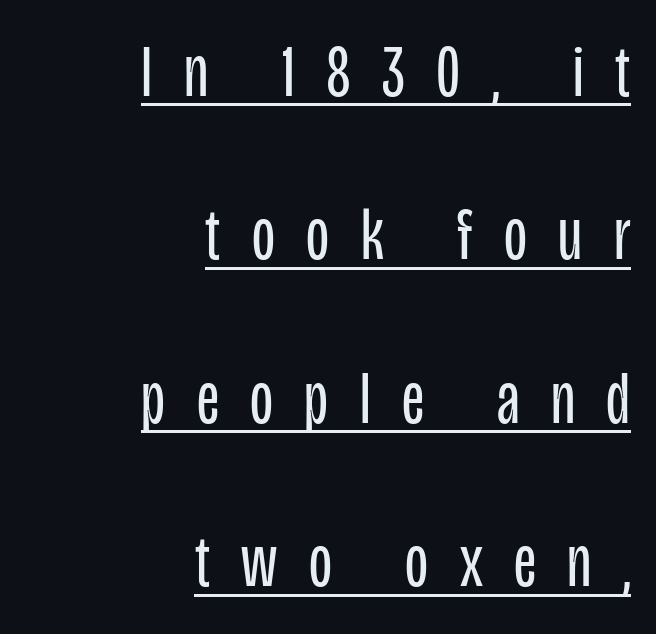
The image shows 75 px regular-weight, condensed sans-serif type, upright; set right-aligned, loose line spacing (2.18x), unusually wide letter spacing (+0.42 em), underlined; low stroke contrast and a large x-height.
